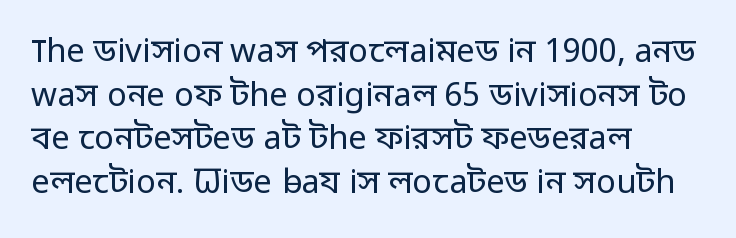
Q: Is the text bold? A: No.
Q: Is the text italic (slanted)? A: No, it is upright.
Q: Is the typeface a serif or a sans-serif typeface? A: Sans-serif.
Q: Is the text underlined? A: No.
Q: How is the paragraph aligned? A: Left-aligned.
Q: Is the spacing between letters normal or unusually wide? A: Normal.
Q: Is the spacing between lines tight, normal or loose? A: Normal.
Q: Width (condensed, normal, or wide)? A: Normal.
Q: Stroke contrast? A: Low.
Q: x-height? A: Medium.
Q: Monospaced? A: No.
